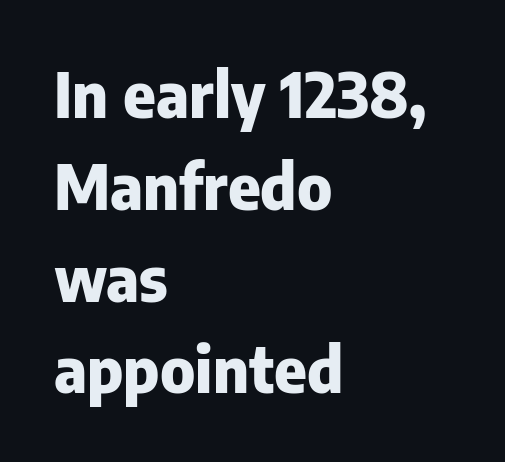
The image shows 62 px heavy sans-serif type, upright; set left-aligned, normal line spacing (1.48x), normal letter spacing, not underlined; low stroke contrast and a medium x-height.
